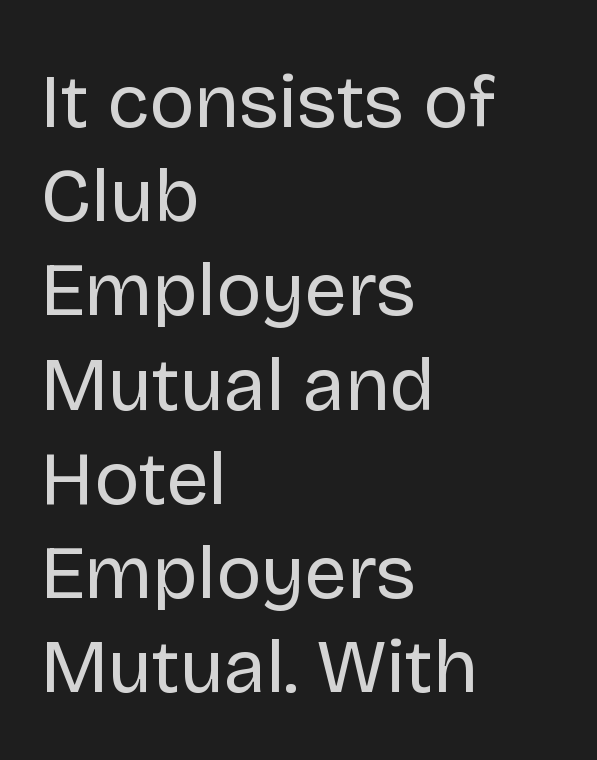
{"serif": "no", "italic": "no", "bold": "no", "weight": "regular", "width": "normal", "stroke_contrast": "low", "x_height": "large", "monospaced": "no", "underline": "no", "align": "left", "line_spacing_ratio": 1.24, "letter_spacing": "normal", "letter_spacing_em": 0.0, "glyph_px": 76}
